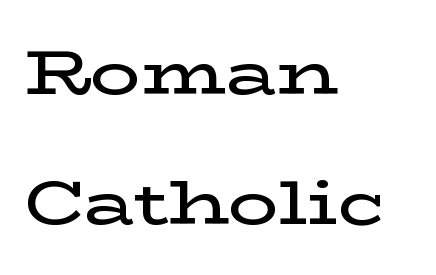
Words appear dense and cohesive because spacing is normal. Alignment: flush left. The strokes are fattened partway — semibold, not bold. When letters stand straight like this, we call the style roman or upright. Just letters on the line, the space beneath them empty. The line-height multiplier appears high, well above default.
